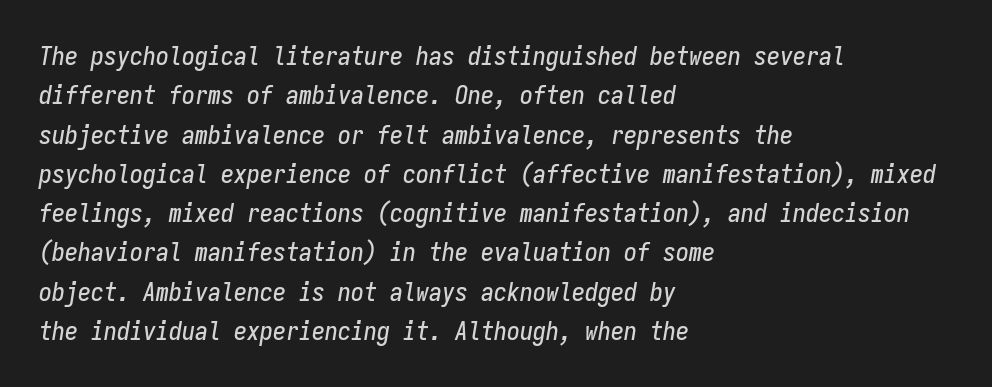
The image shows 26 px text type, italic (leaning right); set left-aligned, normal line spacing (1.51x), normal letter spacing, not underlined.
